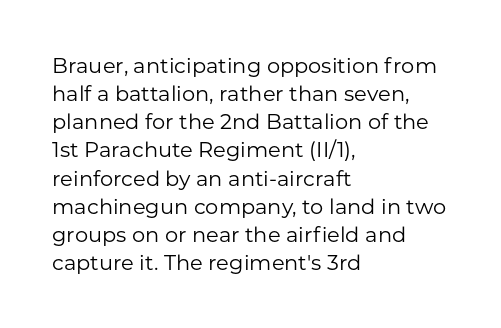
Q: Is the text bold? A: No.
Q: Is the text italic (slanted)? A: No, it is upright.
Q: Is the text underlined? A: No.
Q: How is the paragraph aligned? A: Left-aligned.
Q: Is the spacing between letters normal or unusually wide? A: Normal.
Q: Is the spacing between lines tight, normal or loose? A: Normal.
